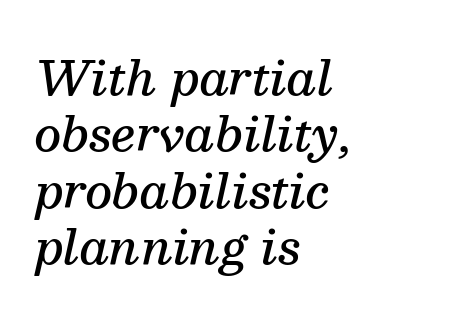
The image shows 47 px semibold serif type, italic (leaning right); set left-aligned, line spacing 1.2x, normal letter spacing, not underlined; medium stroke contrast and a medium x-height.
